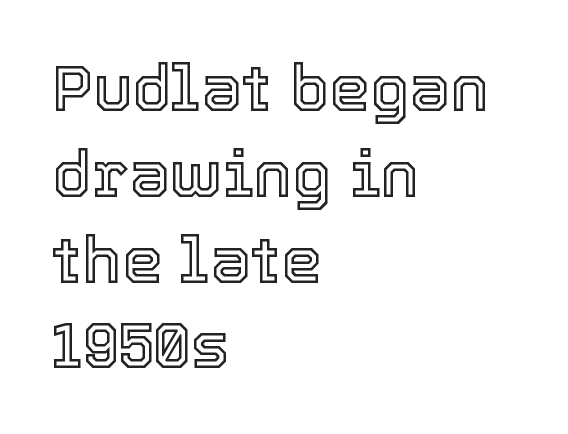
The image shows 65 px text type, upright; set left-aligned, normal line spacing (1.32x), normal letter spacing, not underlined; a medium x-height.
